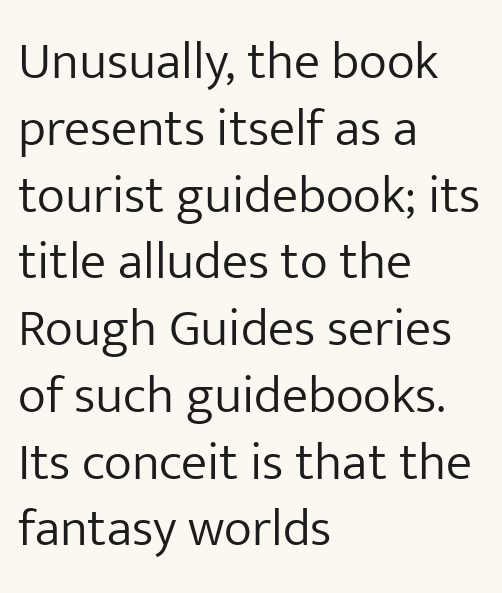
Q: Is the text bold? A: No.
Q: Is the text italic (slanted)? A: No, it is upright.
Q: Is the typeface a serif or a sans-serif typeface? A: Sans-serif.
Q: Is the text underlined? A: No.
Q: How is the paragraph aligned? A: Left-aligned.
Q: Is the spacing between letters normal or unusually wide? A: Normal.
Q: Is the spacing between lines tight, normal or loose? A: Normal.
Q: Width (condensed, normal, or wide)? A: Normal.
Q: Stroke contrast? A: Low.
Q: x-height? A: Medium.
Q: Monospaced? A: No.
